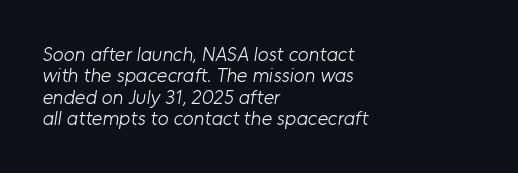
{"bold": "no", "underline": "no", "align": "left", "line_spacing": "tight", "line_spacing_ratio": 1.07, "letter_spacing": "normal", "letter_spacing_em": 0.0, "glyph_px": 20}
